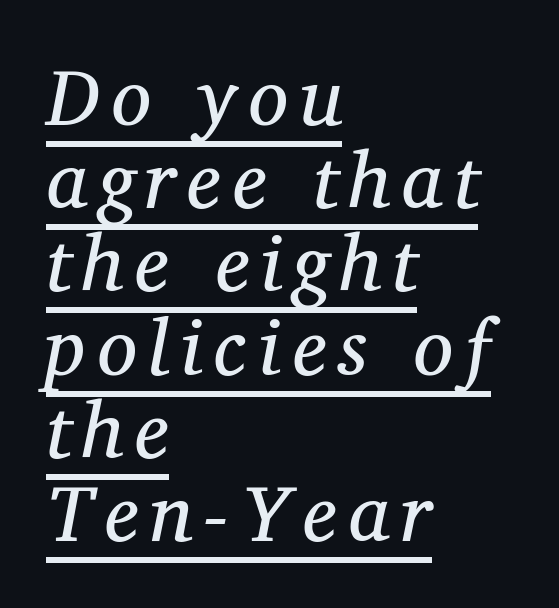
Underline: present. Note the varied advance widths — an 'i' is clearly narrower than an 'm'. Honestly, the rows look squashed on top of each other. Stems and bowls with no extra thickness — not bold. These lines stack with their left ends in a neat column. The passage shown leans; its letterforms are oblique.
